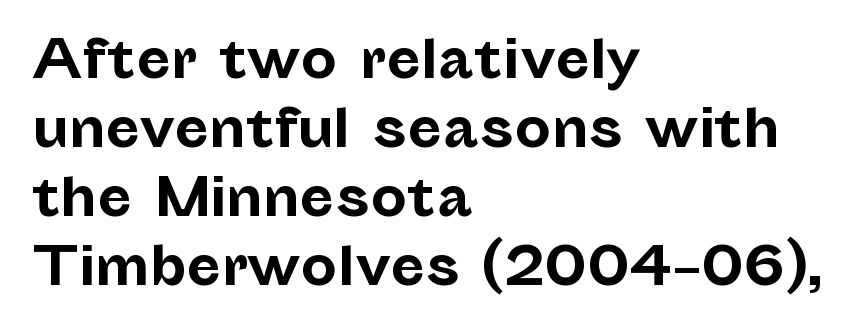
Q: Is the text bold? A: Yes.
Q: Is the text italic (slanted)? A: No, it is upright.
Q: Is the typeface a serif or a sans-serif typeface? A: Sans-serif.
Q: Is the text underlined? A: No.
Q: How is the paragraph aligned? A: Left-aligned.
Q: Is the spacing between letters normal or unusually wide? A: Normal.
Q: Is the spacing between lines tight, normal or loose? A: Normal.
Q: Width (condensed, normal, or wide)? A: Normal.
Q: Stroke contrast? A: Low.
Q: x-height? A: Medium.
Q: Monospaced? A: No.
